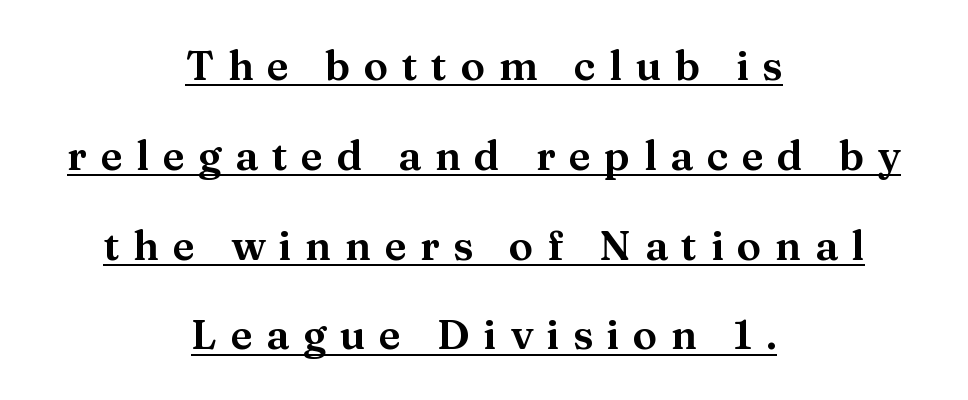
Q: Is the text italic (slanted)? A: No, it is upright.
Q: Is the typeface a serif or a sans-serif typeface? A: Serif.
Q: Is the text underlined? A: Yes.
Q: How is the paragraph aligned? A: Centered.
Q: Is the spacing between letters normal or unusually wide? A: Unusually wide.
Q: Is the spacing between lines tight, normal or loose? A: Loose.
Q: Width (condensed, normal, or wide)? A: Normal.
Q: Stroke contrast? A: Medium.
Q: x-height? A: Medium.
Q: Monospaced? A: No.
